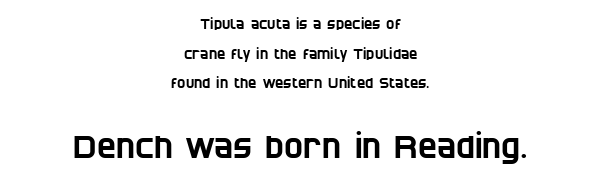
Q: Is the typeface a serif or a sans-serif typeface? A: Sans-serif.
Q: Is the text underlined? A: No.
Q: How is the paragraph aligned? A: Centered.
Q: Is the spacing between letters normal or unusually wide? A: Normal.
Q: Is the spacing between lines tight, normal or loose? A: Loose.
Q: Which block of text is set in a larger size, the first (top) or the second (bottom)? A: The second (bottom) one.
Q: Width (condensed, normal, or wide)? A: Condensed.
Q: Stroke contrast? A: Low.
Q: x-height? A: Large.
Q: Monospaced? A: No.
